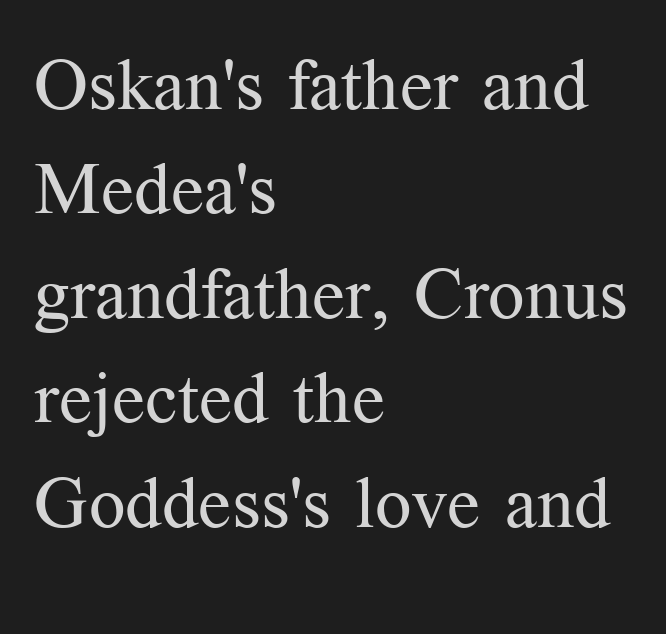
Q: Is the text bold? A: No.
Q: Is the text italic (slanted)? A: No, it is upright.
Q: Is the typeface a serif or a sans-serif typeface? A: Serif.
Q: Is the text underlined? A: No.
Q: How is the paragraph aligned? A: Left-aligned.
Q: Is the spacing between letters normal or unusually wide? A: Normal.
Q: Is the spacing between lines tight, normal or loose? A: Normal.
Q: Width (condensed, normal, or wide)? A: Normal.
Q: Stroke contrast? A: Medium.
Q: x-height? A: Medium.
Q: Monospaced? A: No.
